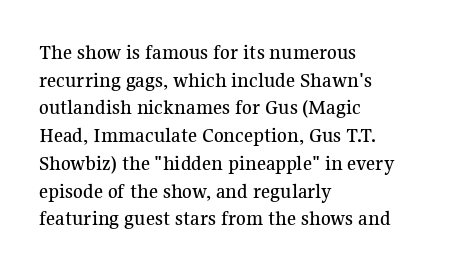
{"italic": "no", "underline": "no", "align": "left", "line_spacing": "normal", "line_spacing_ratio": 1.26, "letter_spacing": "normal", "letter_spacing_em": 0.0, "glyph_px": 22}
